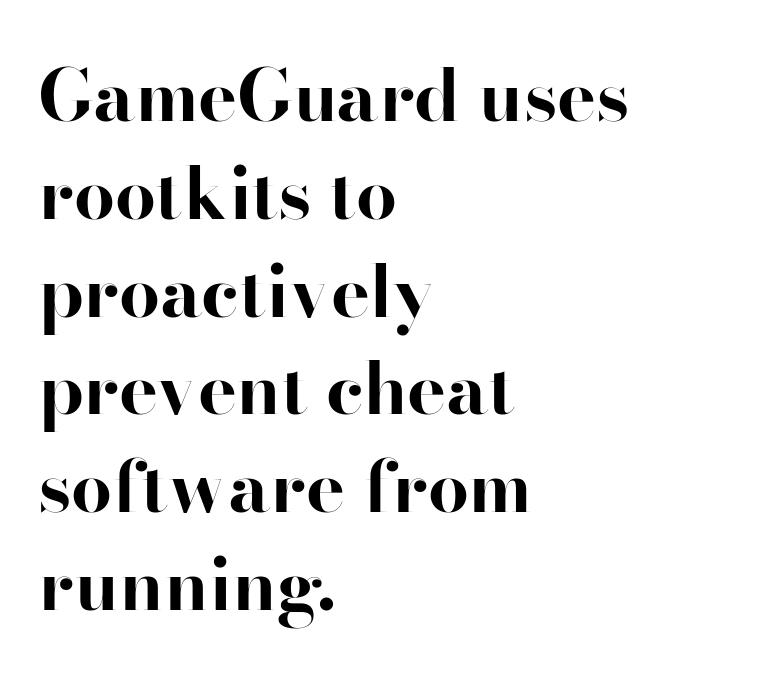
The lines in this sample share a left origin and differ only in where they stop. Posture: upright roman. Typesetter's note: full bold, strokes at maximum text heaviness. The passage shown is not underscored anywhere. Looks like regular typesetting: each glyph gets only the width it needs. The tracking reads as untouched default to a designer's eye.
